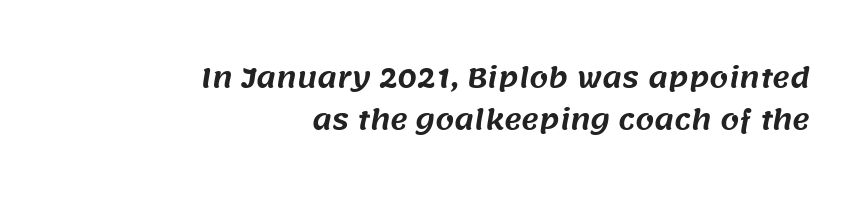
The image shows 27 px text type; set right-aligned, normal line spacing (1.55x), normal letter spacing, not underlined.
